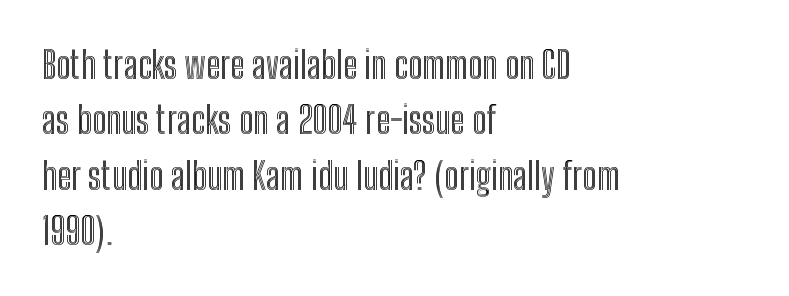
{"italic": "no", "width": "condensed", "x_height": "medium", "monospaced": "no", "underline": "no", "align": "left", "line_spacing": "normal", "line_spacing_ratio": 1.5, "letter_spacing": "normal", "letter_spacing_em": 0.0, "glyph_px": 37}
